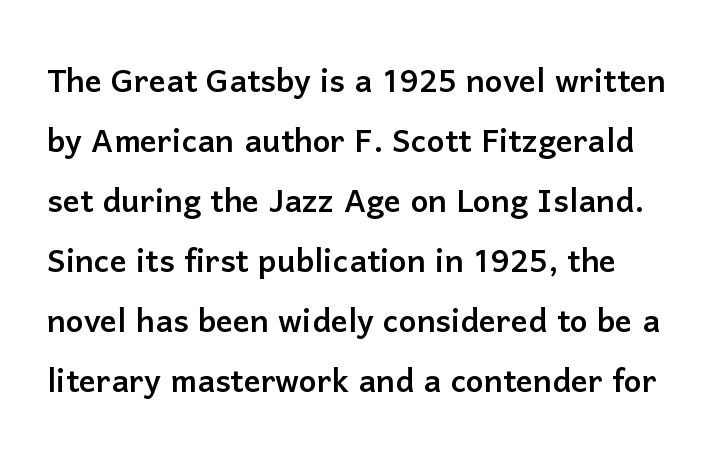
The image shows 42 px sans-serif type, upright; set normal line spacing (1.43x), normal letter spacing, not underlined; low stroke contrast and a medium x-height.
